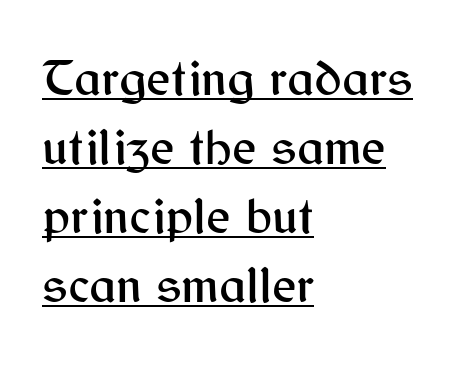
Q: Is the text italic (slanted)? A: No, it is upright.
Q: Is the typeface a serif or a sans-serif typeface? A: Sans-serif.
Q: Is the text underlined? A: Yes.
Q: How is the paragraph aligned? A: Left-aligned.
Q: Is the spacing between letters normal or unusually wide? A: Normal.
Q: Is the spacing between lines tight, normal or loose? A: Normal.
Q: Width (condensed, normal, or wide)? A: Normal.
Q: Stroke contrast? A: Medium.
Q: x-height? A: Medium.
Q: Monospaced? A: No.
